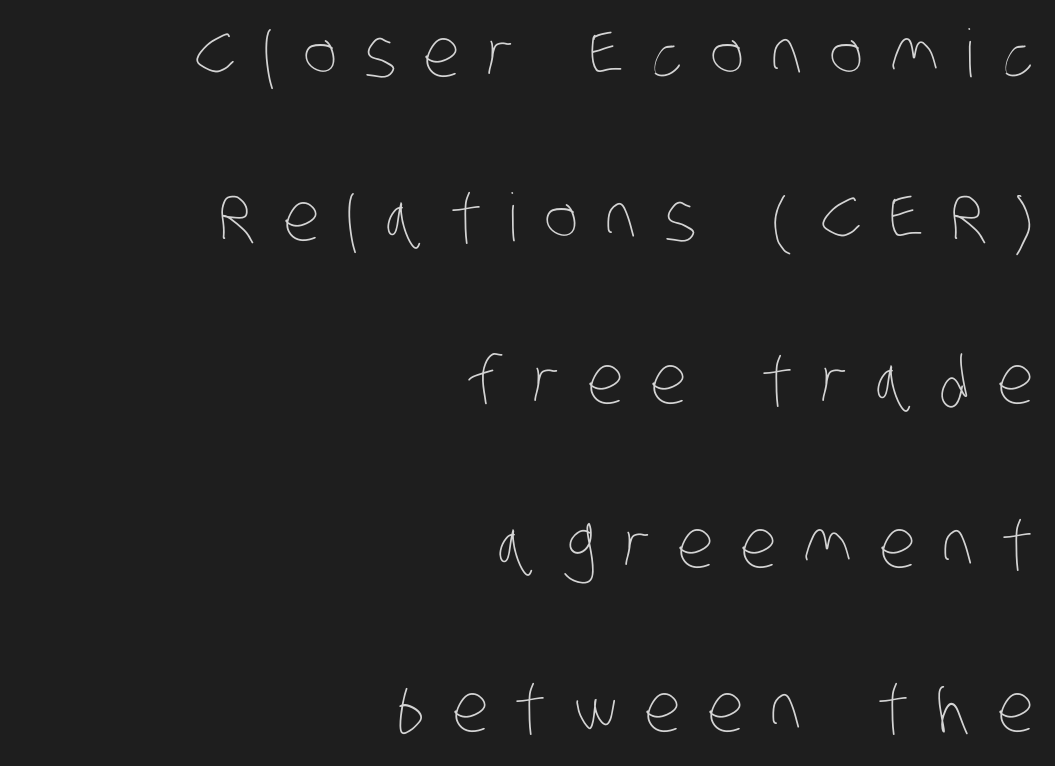
{"bold": "no", "weight": "thin", "width": "condensed", "stroke_contrast": "low", "x_height": "large", "monospaced": "no", "underline": "no", "align": "right", "line_spacing": "loose", "line_spacing_ratio": 2.48, "letter_spacing": "wide", "letter_spacing_em": 0.41, "glyph_px": 66}
